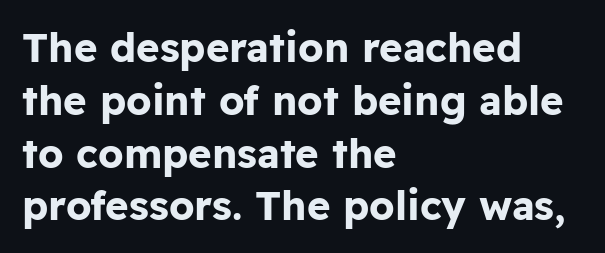
Q: Is the text bold? A: Yes.
Q: Is the text italic (slanted)? A: No, it is upright.
Q: Is the typeface a serif or a sans-serif typeface? A: Sans-serif.
Q: Is the text underlined? A: No.
Q: How is the paragraph aligned? A: Left-aligned.
Q: Is the spacing between letters normal or unusually wide? A: Normal.
Q: Is the spacing between lines tight, normal or loose? A: Normal.
Q: Width (condensed, normal, or wide)? A: Normal.
Q: Stroke contrast? A: Low.
Q: x-height? A: Medium.
Q: Monospaced? A: No.
